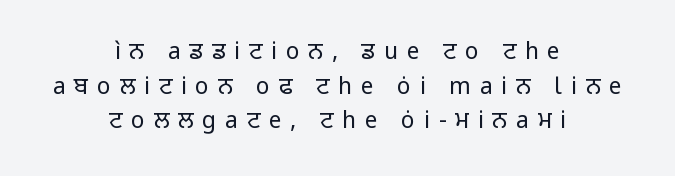
{"italic": "no", "bold": "no", "underline": "no", "align": "center", "line_spacing": "normal", "line_spacing_ratio": 1.51, "letter_spacing": "wide", "letter_spacing_em": 0.38, "glyph_px": 23}
